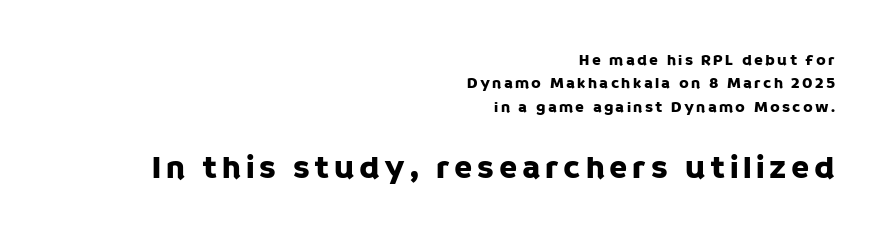
Q: Is the text italic (slanted)? A: No, it is upright.
Q: Is the typeface a serif or a sans-serif typeface? A: Sans-serif.
Q: Is the text underlined? A: No.
Q: How is the paragraph aligned? A: Right-aligned.
Q: Is the spacing between lines tight, normal or loose? A: Normal.
Q: Which block of text is set in a larger size, the first (top) or the second (bottom)? A: The second (bottom) one.
Q: Width (condensed, normal, or wide)? A: Normal.
Q: Stroke contrast? A: Low.
Q: x-height? A: Large.
Q: Monospaced? A: No.
